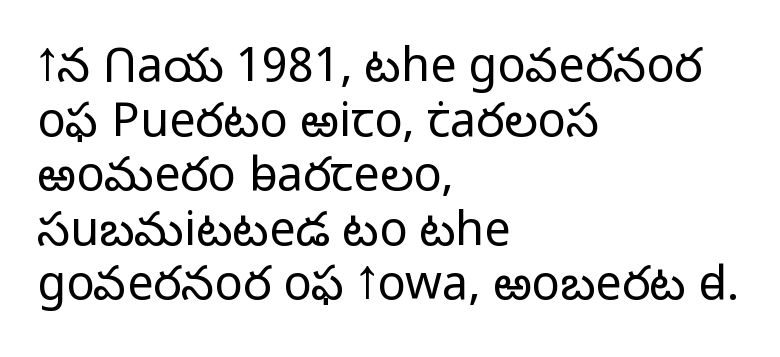
The image shows 47 px light sans-serif type, upright; set left-aligned, line spacing 1.16x, normal letter spacing, not underlined; low stroke contrast and a medium x-height.
